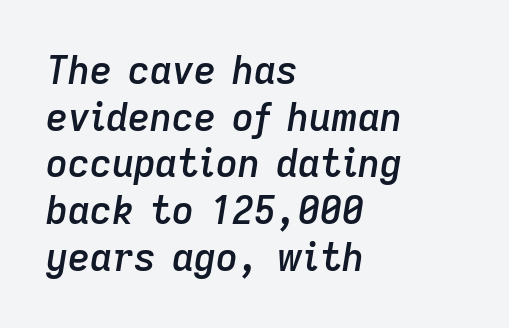
The image shows 38 px semibold type, italic (leaning right); set left-aligned, line spacing 1.23x, normal letter spacing, not underlined; low stroke contrast and a medium x-height.
